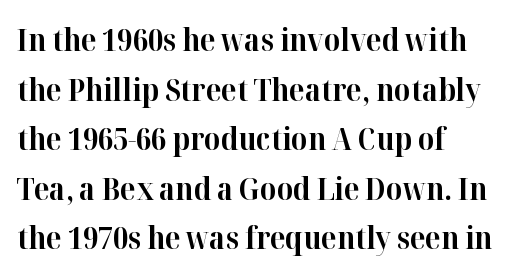
Q: Is the text bold? A: Yes.
Q: Is the text italic (slanted)? A: No, it is upright.
Q: Is the typeface a serif or a sans-serif typeface? A: Serif.
Q: Is the text underlined? A: No.
Q: How is the paragraph aligned? A: Left-aligned.
Q: Is the spacing between letters normal or unusually wide? A: Normal.
Q: Is the spacing between lines tight, normal or loose? A: Normal.
Q: Width (condensed, normal, or wide)? A: Normal.
Q: Stroke contrast? A: High.
Q: x-height? A: Medium.
Q: Monospaced? A: No.
